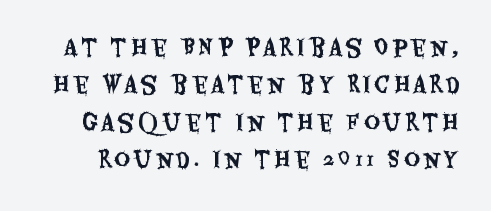
Q: Is the text italic (slanted)? A: No, it is upright.
Q: Is the text underlined? A: No.
Q: Is the spacing between lines tight, normal or loose? A: Normal.
